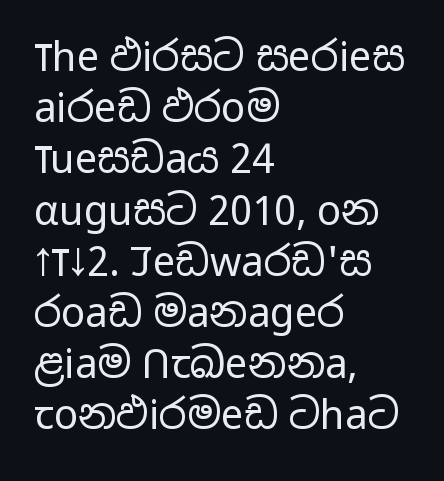
The image shows 40 px regular-weight, wide sans-serif type, upright; set left-aligned, normal line spacing (1.28x), normal letter spacing, not underlined; low stroke contrast and a medium x-height.
